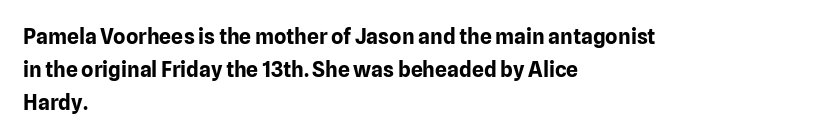
The image shows 21 px bold type, upright; set left-aligned, normal line spacing (1.56x), normal letter spacing, not underlined.
